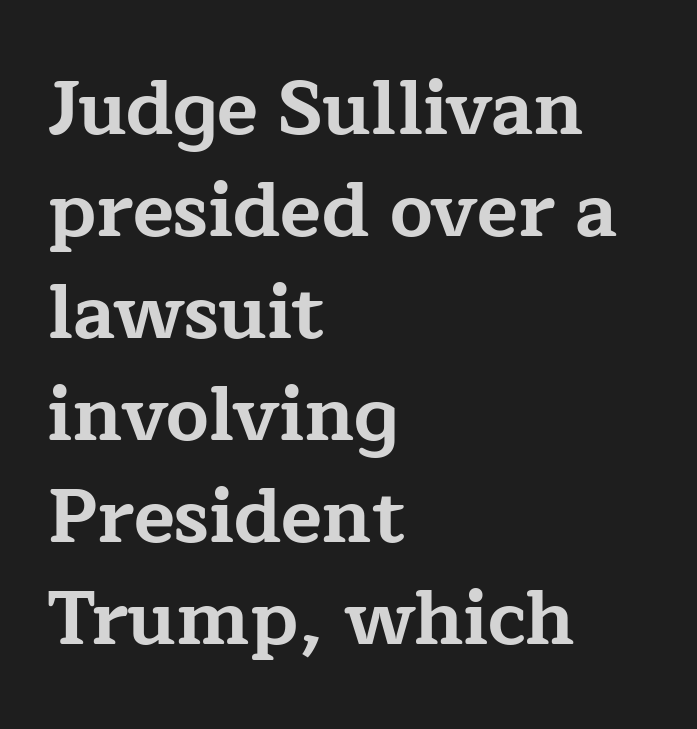
{"serif": "yes", "italic": "no", "bold": "yes", "weight": "bold", "width": "wide", "stroke_contrast": "low", "x_height": "medium", "monospaced": "no", "underline": "no", "align": "left", "line_spacing": "normal", "line_spacing_ratio": 1.36, "letter_spacing": "normal", "letter_spacing_em": 0.0, "glyph_px": 75}
